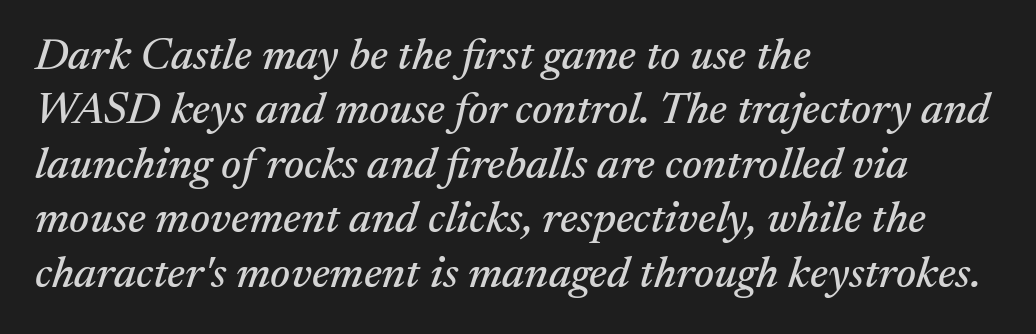
{"serif": "yes", "italic": "yes", "lean": "right", "slant_degrees": 17, "width": "normal", "stroke_contrast": "medium", "x_height": "medium", "monospaced": "no", "underline": "no", "align": "left", "line_spacing_ratio": 1.21, "letter_spacing": "normal", "letter_spacing_em": 0.0, "glyph_px": 45}
